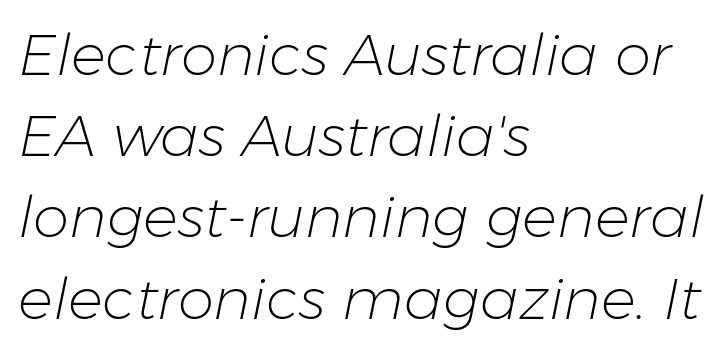
Compared with typical body copy, the letter spacing here is the same. Regarding leading, the lines here are spaced in the standard way. The strokes are not fattened; the text isn't bold. Italic: yes, the glyphs are oblique. Rule under the text: the space is simply empty. Varying glyph widths throughout — classic text-font behaviour.
